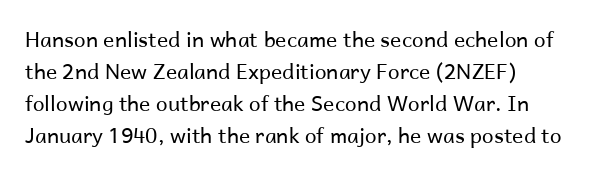
The image shows 21 px text type, upright; set left-aligned, normal line spacing (1.53x), normal letter spacing, not underlined.
